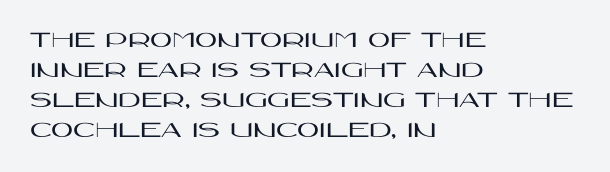
{"italic": "no", "underline": "no", "align": "left", "line_spacing": "normal", "line_spacing_ratio": 1.25, "letter_spacing": "normal", "letter_spacing_em": 0.0, "glyph_px": 24}
